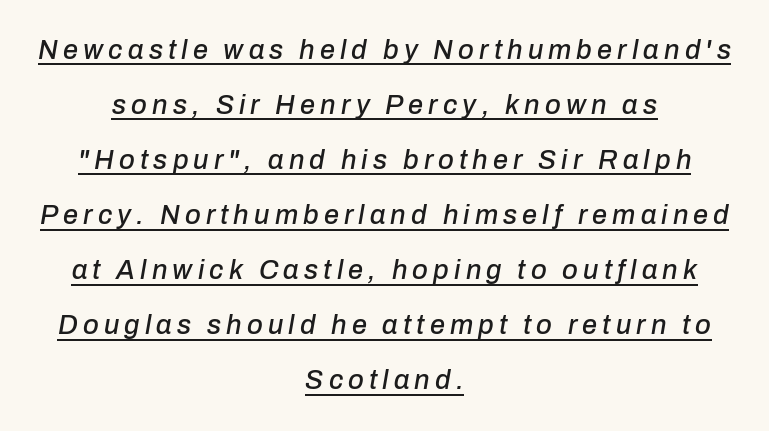
Q: Is the text italic (slanted)? A: Yes, it leans right by about 10 degrees.
Q: Is the text underlined? A: Yes.
Q: How is the paragraph aligned? A: Centered.
Q: Is the spacing between lines tight, normal or loose? A: Loose.
